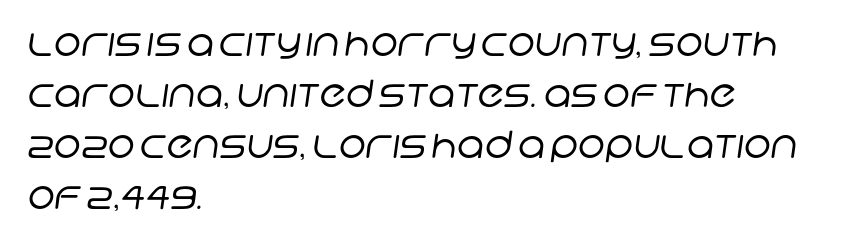
{"serif": "no", "bold": "no", "weight": "regular", "width": "normal", "stroke_contrast": "low", "x_height": "large", "monospaced": "no", "underline": "no", "align": "left", "line_spacing": "normal", "line_spacing_ratio": 1.38, "letter_spacing": "normal", "letter_spacing_em": 0.0, "glyph_px": 37}
